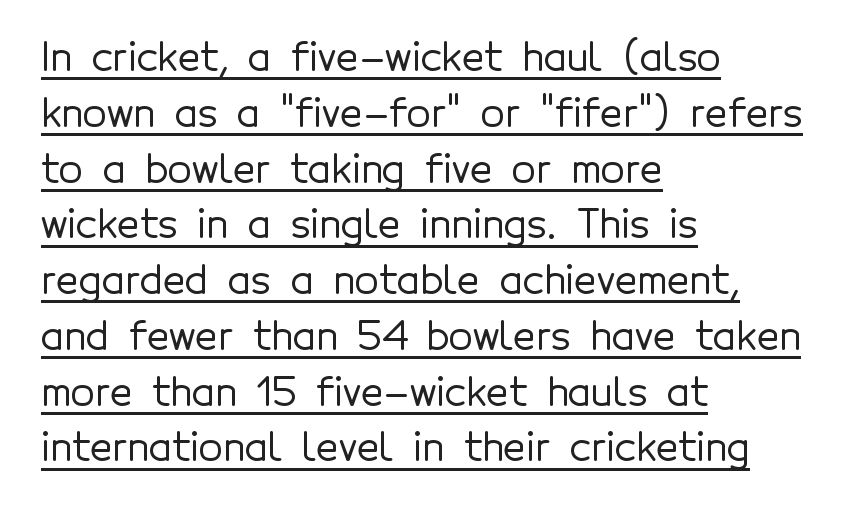
The image shows 39 px sans-serif type, upright; set left-aligned, normal line spacing (1.43x), normal letter spacing, underlined; a medium x-height.
